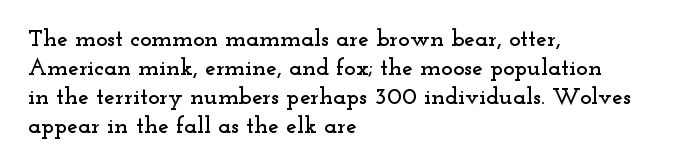
Q: Is the text italic (slanted)? A: No, it is upright.
Q: Is the text underlined? A: No.
Q: How is the paragraph aligned? A: Left-aligned.
Q: Is the spacing between letters normal or unusually wide? A: Normal.
